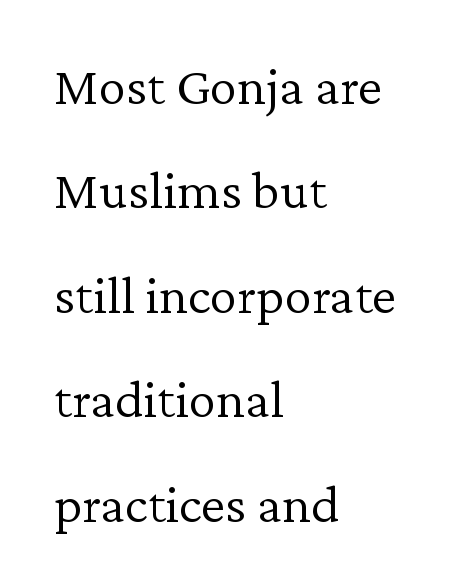
{"serif": "yes", "italic": "no", "bold": "no", "weight": "light", "width": "normal", "stroke_contrast": "low", "x_height": "medium", "monospaced": "no", "underline": "no", "align": "left", "line_spacing": "loose", "line_spacing_ratio": 1.9, "letter_spacing": "normal", "letter_spacing_em": 0.0, "glyph_px": 55}
